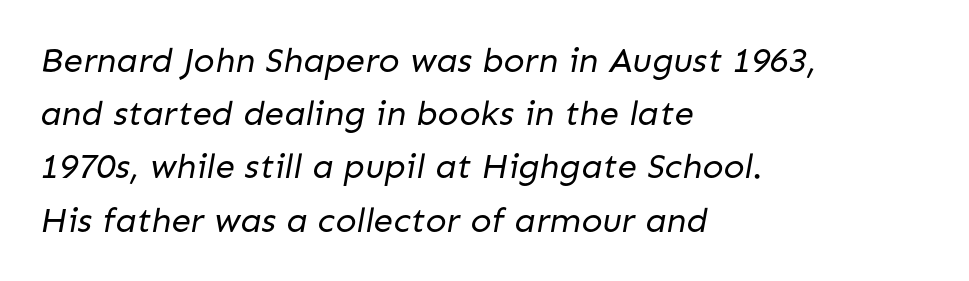
The image shows 35 px regular-weight sans-serif type; set left-aligned, normal line spacing (1.52x), normal letter spacing, not underlined; low stroke contrast and a medium x-height.
